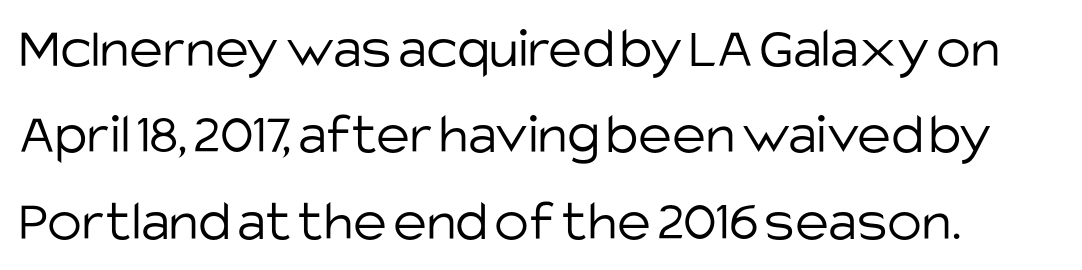
Compared with typical body copy, the letter spacing here is the same. Quick note: underline off. Here the designer chose a conventional face with non-uniform glyph widths. Line spacing here is normal. No letter is thick-stroked: the sample isn't bold. This is the regular roman posture of the typeface.
